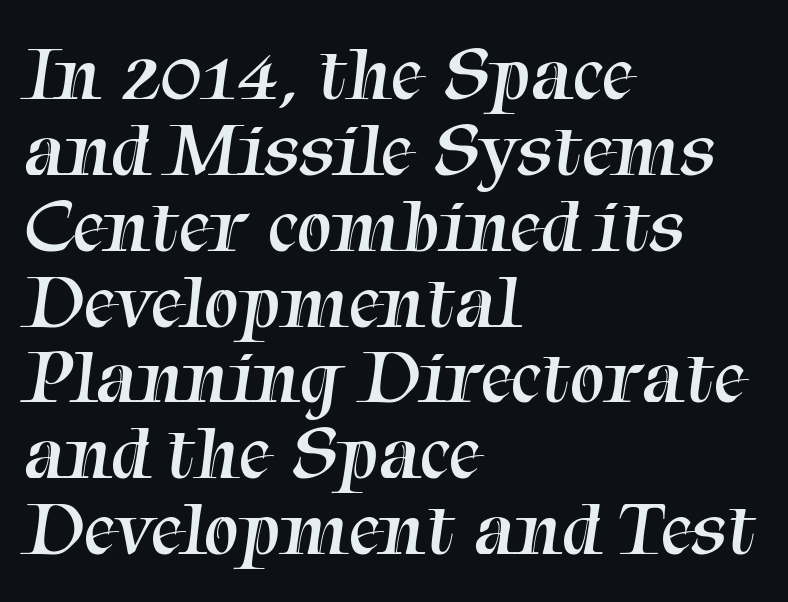
Students, observe: this is what under-led, compact text looks like. The face looks like a standard text weight, possibly lighter. Nobody touched the tracking dial on this one. Which margin do the lines hug? The left one — the right edge is uneven. The face used here is proportionally spaced, like ordinary book or web type. Decoration check: the copy has no underline.
